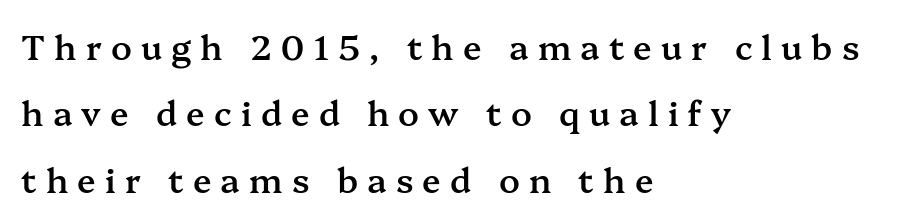
Typographic density is moderately raised because the face is semibold. Unlike italic type, these characters show no tilt at all. Observe the wide spacing: letters keep a clear distance from each other. The rendering uses a large line-height, opening up the rows. These lines are composed in type with serifs. Varying glyph widths throughout — classic text-font behaviour.
